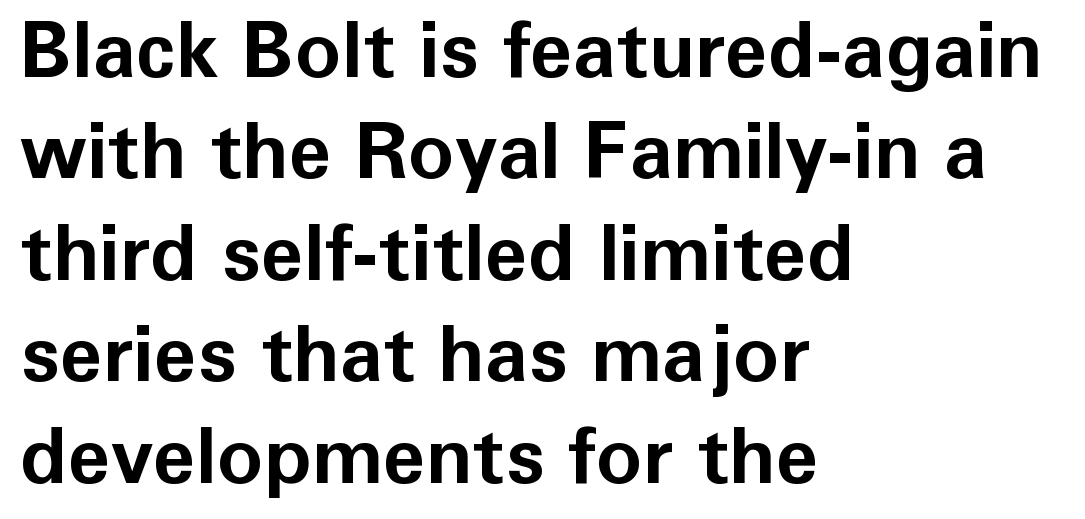
{"serif": "no", "italic": "no", "bold": "yes", "weight": "bold", "width": "normal", "stroke_contrast": "low", "x_height": "medium", "monospaced": "no", "underline": "no", "align": "left", "line_spacing": "normal", "line_spacing_ratio": 1.3, "letter_spacing": "normal", "letter_spacing_em": 0.0, "glyph_px": 78}
